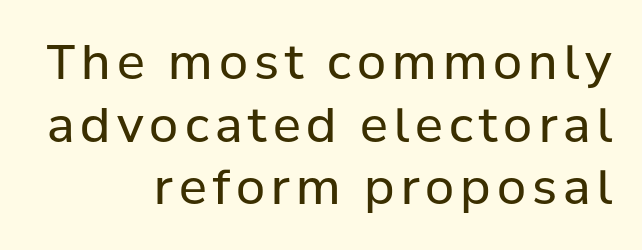
Interline gaps are of average width in this sample. If you drew a line through each stem, it would be perfectly vertical. Typeset ragged left — the right edge is the straight one. Weight class: somewhere from thin through regular. Varying glyph widths throughout — classic text-font behaviour.
